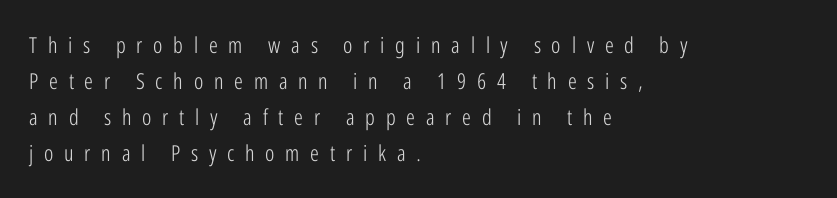
Underline: absent. When letters stand straight like this, we call the style roman or upright. A quiet, ordinary-to-light weight characterises the typeface. One glance says typical: line gaps are just what's usual.
